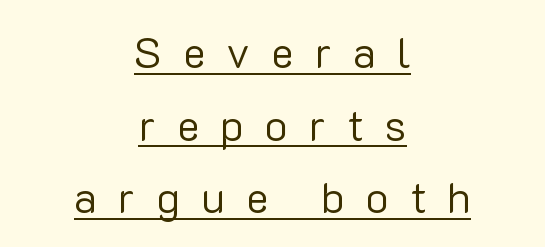
Q: Is the text bold? A: No.
Q: Is the text italic (slanted)? A: No, it is upright.
Q: Is the typeface a serif or a sans-serif typeface? A: Sans-serif.
Q: Is the text underlined? A: Yes.
Q: How is the paragraph aligned? A: Centered.
Q: Is the spacing between letters normal or unusually wide? A: Unusually wide.
Q: Is the spacing between lines tight, normal or loose? A: Normal.
Q: Width (condensed, normal, or wide)? A: Normal.
Q: Stroke contrast? A: Low.
Q: x-height? A: Medium.
Q: Monospaced? A: No.
